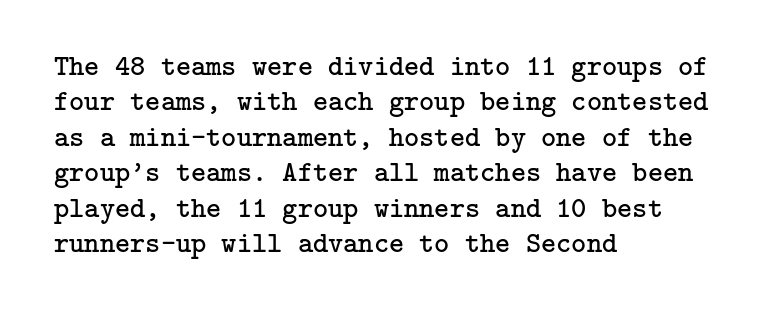
The image shows 29 px regular-weight serif type, upright; set left-aligned, line spacing 1.22x, normal letter spacing, not underlined; low stroke contrast and a medium x-height.
